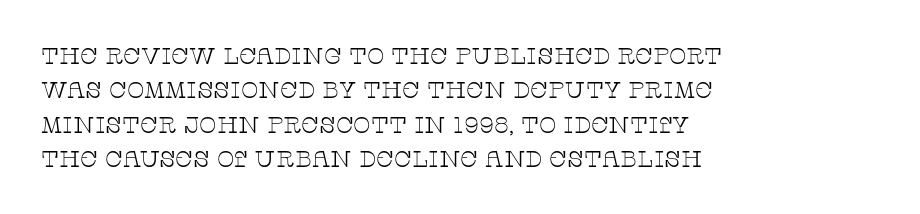
Observe the ordinary spacing: letters are neighbours, not strangers. Only glyphs here, with clear space below each row. Honestly, the row spacing looks completely unremarkable. No letter is thick-stroked: the sample isn't bold.
